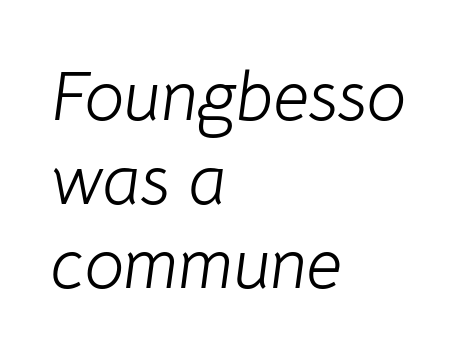
Q: Is the text bold? A: No.
Q: Is the text italic (slanted)? A: Yes, it leans right by about 8 degrees.
Q: Is the text underlined? A: No.
Q: How is the paragraph aligned? A: Left-aligned.
Q: Is the spacing between letters normal or unusually wide? A: Normal.
Q: Width (condensed, normal, or wide)? A: Normal.
Q: Stroke contrast? A: Low.
Q: x-height? A: Medium.
Q: Monospaced? A: No.
